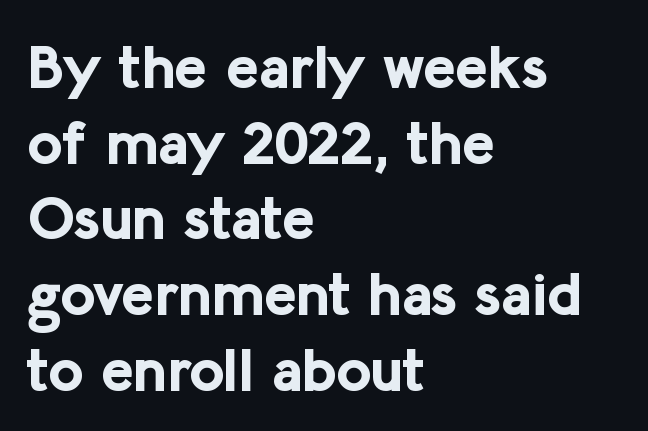
{"serif": "no", "italic": "no", "bold": "yes", "weight": "bold", "width": "normal", "stroke_contrast": "low", "x_height": "medium", "monospaced": "no", "underline": "no", "align": "left", "line_spacing_ratio": 1.24, "letter_spacing": "normal", "letter_spacing_em": 0.0, "glyph_px": 61}
